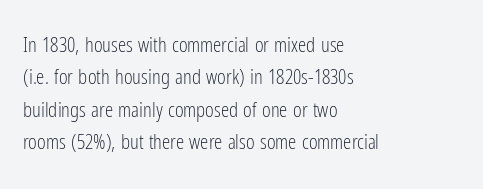
Q: Is the text bold? A: No.
Q: Is the text italic (slanted)? A: No, it is upright.
Q: Is the text underlined? A: No.
Q: How is the paragraph aligned? A: Left-aligned.
Q: Is the spacing between letters normal or unusually wide? A: Normal.
Q: Is the spacing between lines tight, normal or loose? A: Normal.
